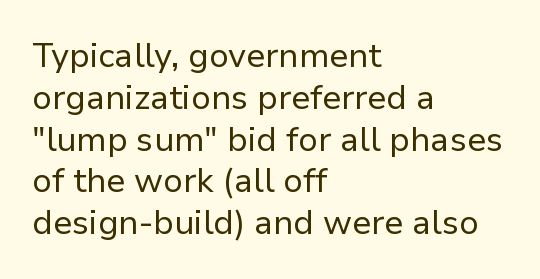
{"serif": "no", "italic": "no", "bold": "no", "weight": "regular", "width": "normal", "stroke_contrast": "low", "x_height": "medium", "monospaced": "no", "underline": "no", "align": "left", "line_spacing_ratio": 1.23, "letter_spacing": "normal", "letter_spacing_em": 0.0, "glyph_px": 34}
